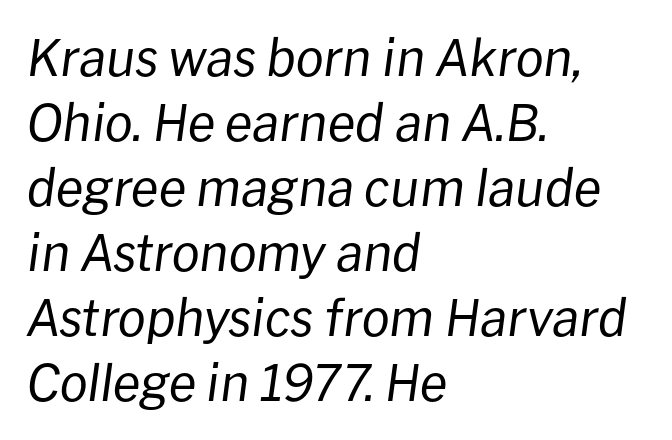
The image shows 50 px regular-weight type, italic (leaning right); set left-aligned, normal line spacing (1.3x), normal letter spacing, not underlined; low stroke contrast and a medium x-height.
